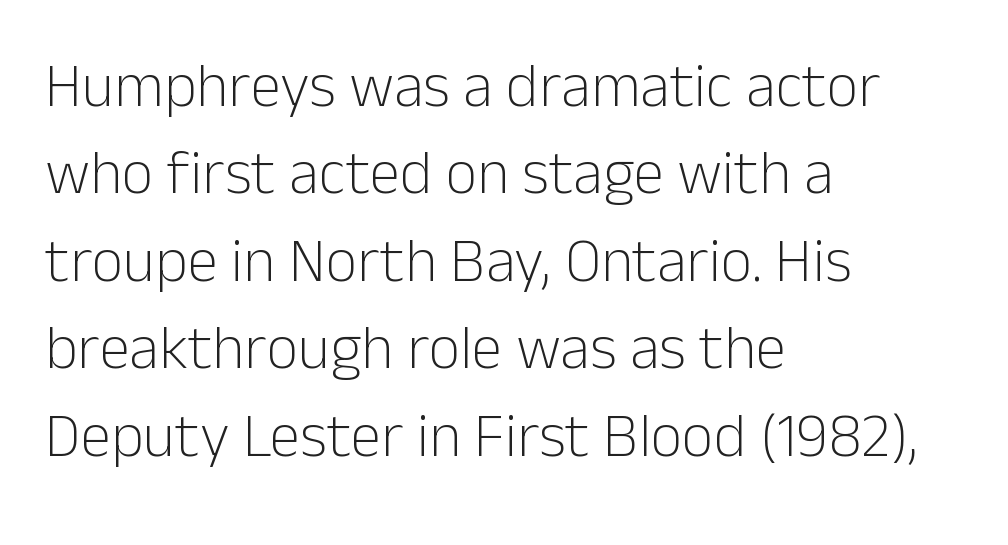
Which margin do the lines hug? The left one — the right edge is uneven. The line texture is even and compact thanks to regular tracking. Evenly set lines give the paragraph a standard silhouette. The characters display no serif detailing; their extremities are plain. Does the lettering tilt? It doesn't — this is upright. Each letter keeps its own natural width here, so spacing adapts to shape.
